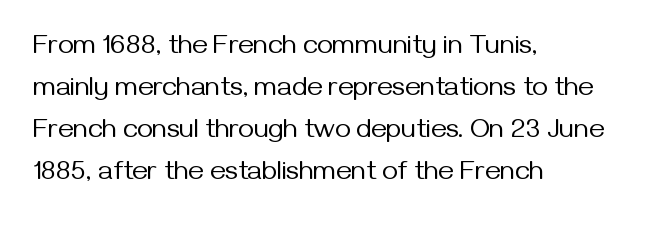
Q: Is the text bold? A: No.
Q: Is the text italic (slanted)? A: No, it is upright.
Q: Is the text underlined? A: No.
Q: How is the paragraph aligned? A: Left-aligned.
Q: Is the spacing between letters normal or unusually wide? A: Normal.
Q: Is the spacing between lines tight, normal or loose? A: Normal.
